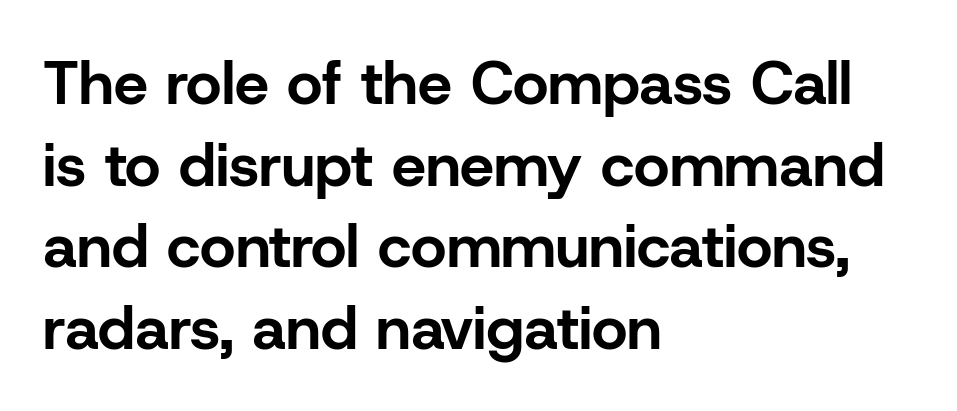
The image shows 61 px bold sans-serif type, upright; set left-aligned, normal line spacing (1.34x), normal letter spacing, not underlined; low stroke contrast and a medium x-height.
